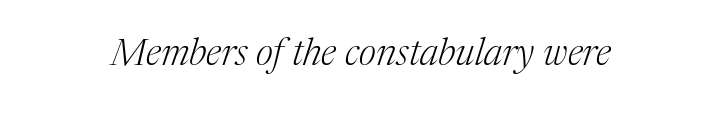
Q: Is the text bold? A: No.
Q: Is the text italic (slanted)? A: Yes, it leans right by about 17 degrees.
Q: Is the typeface a serif or a sans-serif typeface? A: Serif.
Q: Is the text underlined? A: No.
Q: Is the spacing between letters normal or unusually wide? A: Normal.
Q: Width (condensed, normal, or wide)? A: Normal.
Q: Stroke contrast? A: Medium.
Q: x-height? A: Medium.
Q: Monospaced? A: No.
